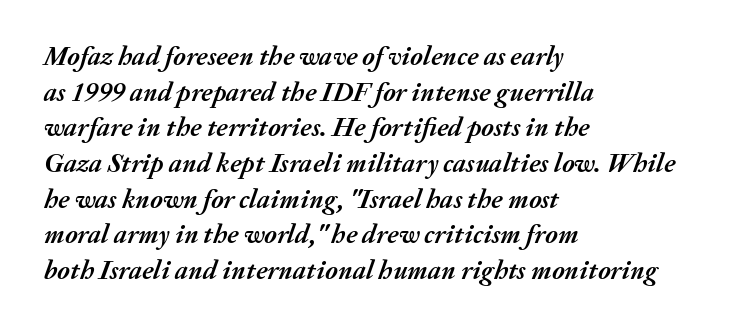
The image shows 27 px bold type, italic (leaning right); set left-aligned, normal line spacing (1.32x), normal letter spacing, not underlined.
